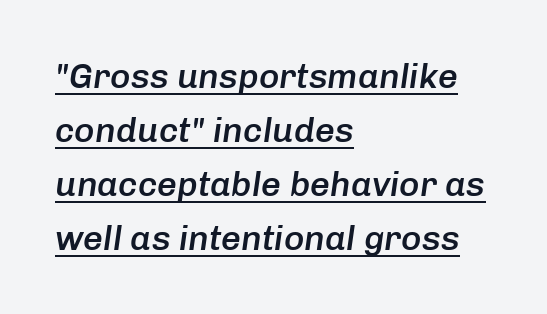
{"italic": "yes", "lean": "right", "slant_degrees": 8, "bold": "semi", "weight": "semibold", "width": "normal", "stroke_contrast": "low", "x_height": "medium", "monospaced": "no", "underline": "yes", "align": "left", "line_spacing": "normal", "line_spacing_ratio": 1.54, "letter_spacing": "normal", "letter_spacing_em": 0.0, "glyph_px": 35}
